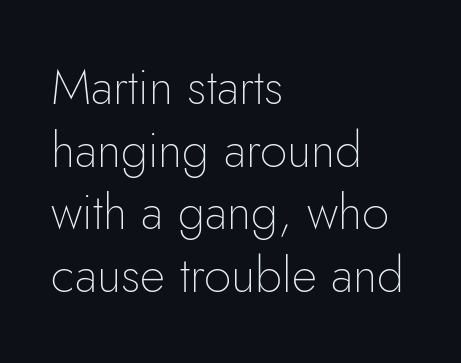
Bold? No — there's no thickening of the strokes. Serif or sans? Sans — the stroke terminals are bare. The specimen omits any rule beneath the text block's lines. The line-height multiplier appears to be the usual default.
